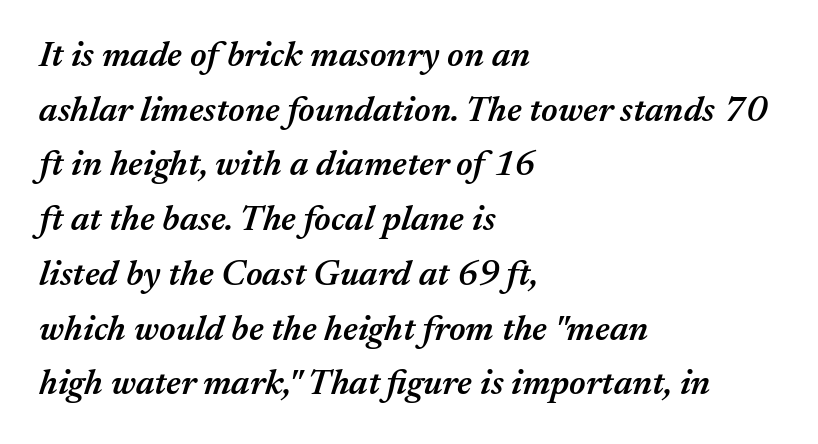
{"italic": "yes", "lean": "right", "slant_degrees": 17, "bold": "semi", "weight": "semibold", "width": "normal", "stroke_contrast": "medium", "x_height": "medium", "monospaced": "no", "underline": "no", "align": "left", "line_spacing": "normal", "line_spacing_ratio": 1.52, "letter_spacing": "normal", "letter_spacing_em": 0.0, "glyph_px": 36}
